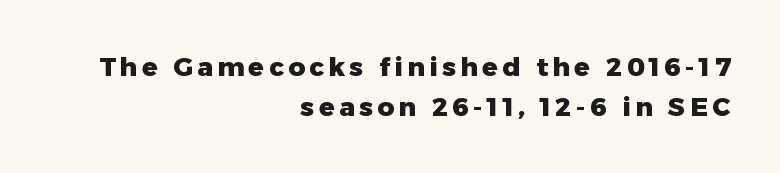
The image shows 26 px bold type, upright; set right-aligned, normal line spacing (1.52x), not underlined.
